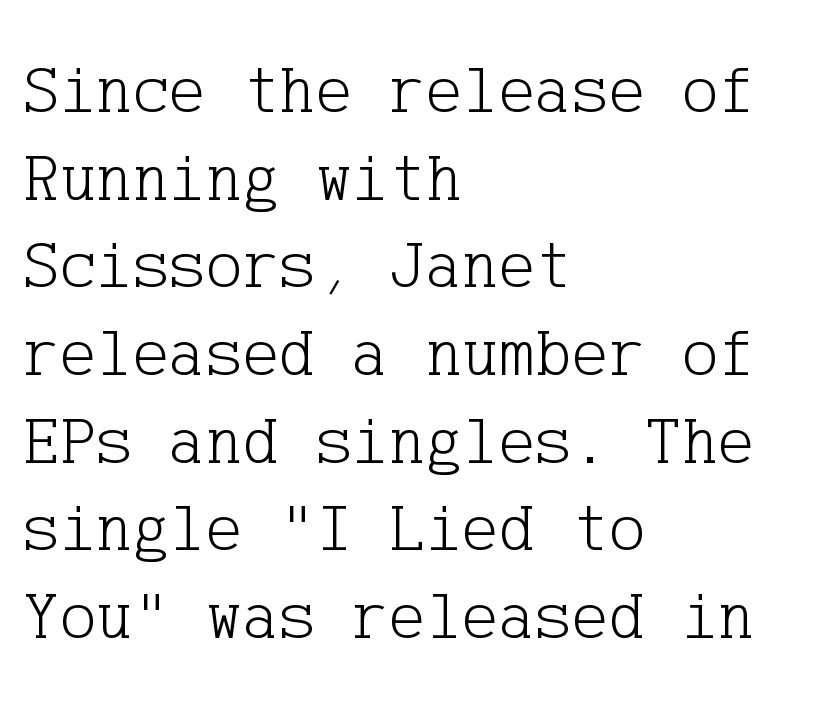
{"serif": "yes", "italic": "no", "bold": "no", "weight": "light", "width": "normal", "stroke_contrast": "low", "x_height": "medium", "underline": "no", "align": "left", "line_spacing": "normal", "line_spacing_ratio": 1.27, "letter_spacing": "normal", "letter_spacing_em": 0.0, "glyph_px": 69}
